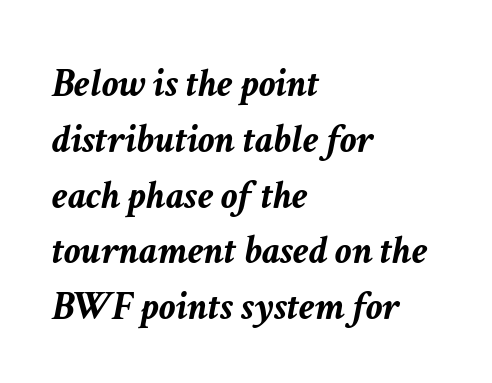
The image shows 41 px semibold type, italic (leaning right); set left-aligned, normal line spacing (1.36x), normal letter spacing, not underlined; low stroke contrast and a medium x-height.
